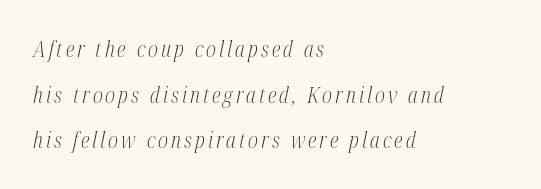
The line-height multiplier appears high, well above default. The axis of the letterforms is tilted away from vertical. Is the type heavy? It reads as light-to-regular instead. The baseline area is clear. Visually the block forms a straight wall on the left and a jagged coastline on the right.
